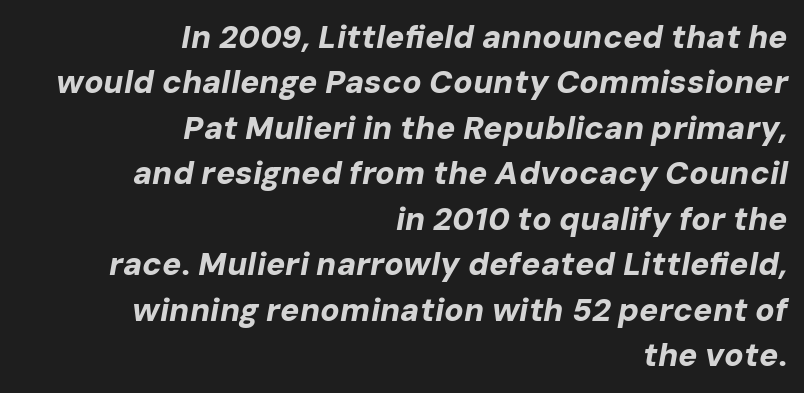
A typesetter would mark this as italic. Is this a fixed-width face? No — the glyphs have proportional, varying widths. Regular leading. The horizontal fit of the characters is conventional and even.
